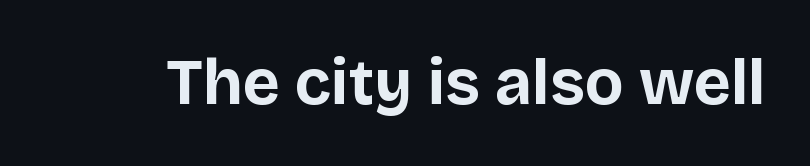
{"serif": "no", "italic": "no", "bold": "yes", "weight": "bold", "width": "normal", "stroke_contrast": "low", "x_height": "large", "monospaced": "no", "underline": "no", "letter_spacing": "normal", "letter_spacing_em": 0.0, "glyph_px": 64}
